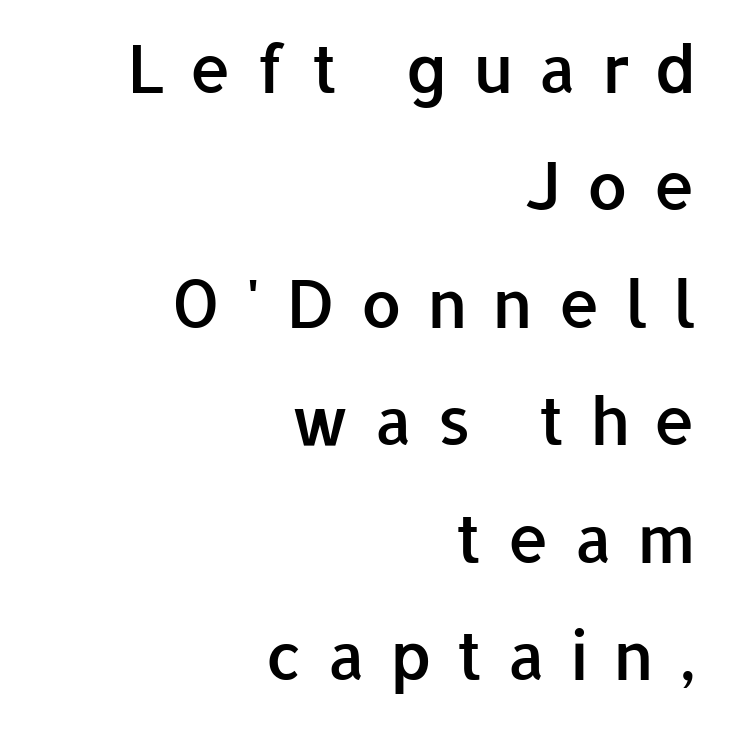
Q: Is the text bold? A: Semi-bold.
Q: Is the text italic (slanted)? A: No, it is upright.
Q: Is the typeface a serif or a sans-serif typeface? A: Sans-serif.
Q: Is the text underlined? A: No.
Q: How is the paragraph aligned? A: Right-aligned.
Q: Is the spacing between letters normal or unusually wide? A: Unusually wide.
Q: Width (condensed, normal, or wide)? A: Normal.
Q: Stroke contrast? A: Low.
Q: x-height? A: Medium.
Q: Monospaced? A: No.
